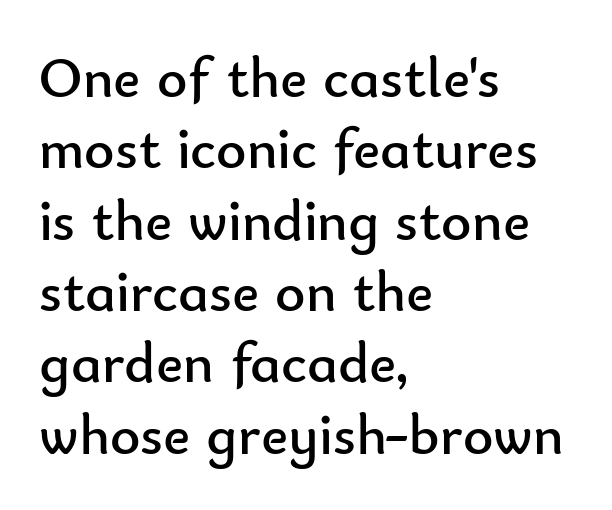
{"serif": "no", "italic": "no", "bold": "no", "weight": "regular", "width": "normal", "stroke_contrast": "low", "x_height": "small", "monospaced": "no", "underline": "no", "align": "left", "line_spacing_ratio": 1.23, "letter_spacing": "normal", "letter_spacing_em": 0.0, "glyph_px": 58}
